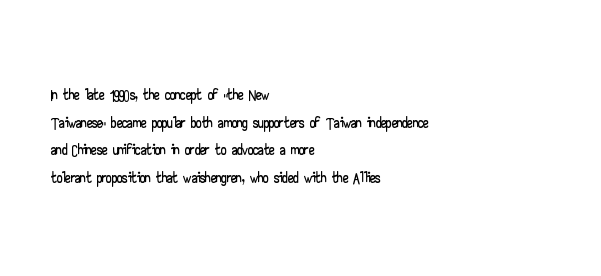
Q: Is the text italic (slanted)? A: No, it is upright.
Q: Is the text underlined? A: No.
Q: How is the paragraph aligned? A: Left-aligned.
Q: Is the spacing between letters normal or unusually wide? A: Normal.
Q: Is the spacing between lines tight, normal or loose? A: Normal.
